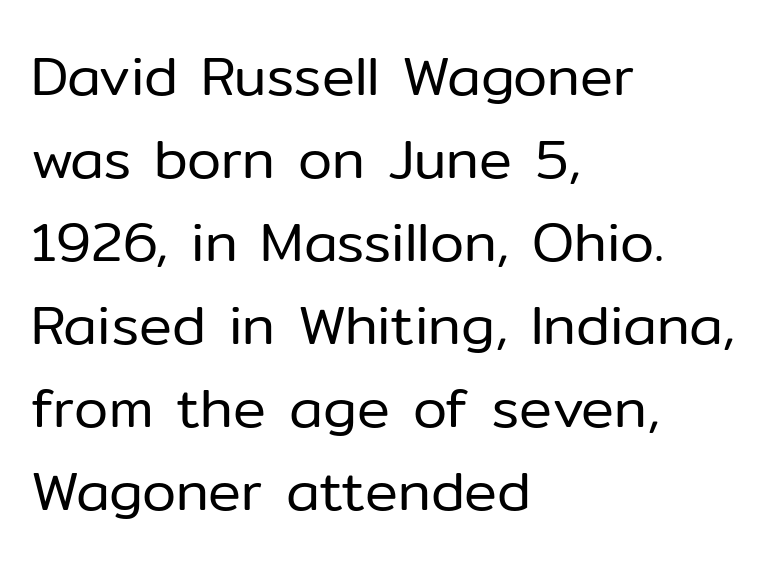
Q: Is the text bold? A: No.
Q: Is the text italic (slanted)? A: No, it is upright.
Q: Is the typeface a serif or a sans-serif typeface? A: Sans-serif.
Q: Is the text underlined? A: No.
Q: How is the paragraph aligned? A: Left-aligned.
Q: Is the spacing between letters normal or unusually wide? A: Normal.
Q: Is the spacing between lines tight, normal or loose? A: Normal.
Q: Width (condensed, normal, or wide)? A: Normal.
Q: Stroke contrast? A: Low.
Q: x-height? A: Medium.
Q: Monospaced? A: No.
